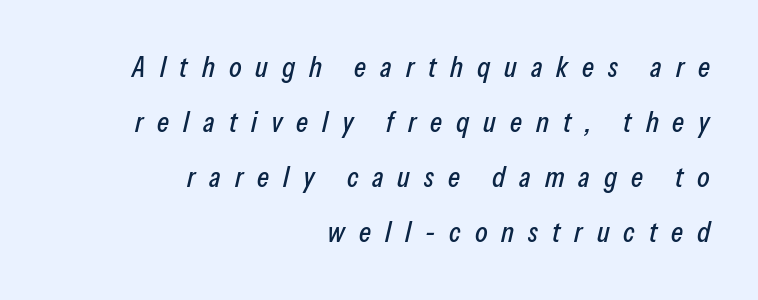
The rag falls on the left side of this text block. Short note: letters widely spaced. Type without underlining. Here the designer chose a conventional face with non-uniform glyph widths. Rows of type keep a wide berth in the vertical direction.
